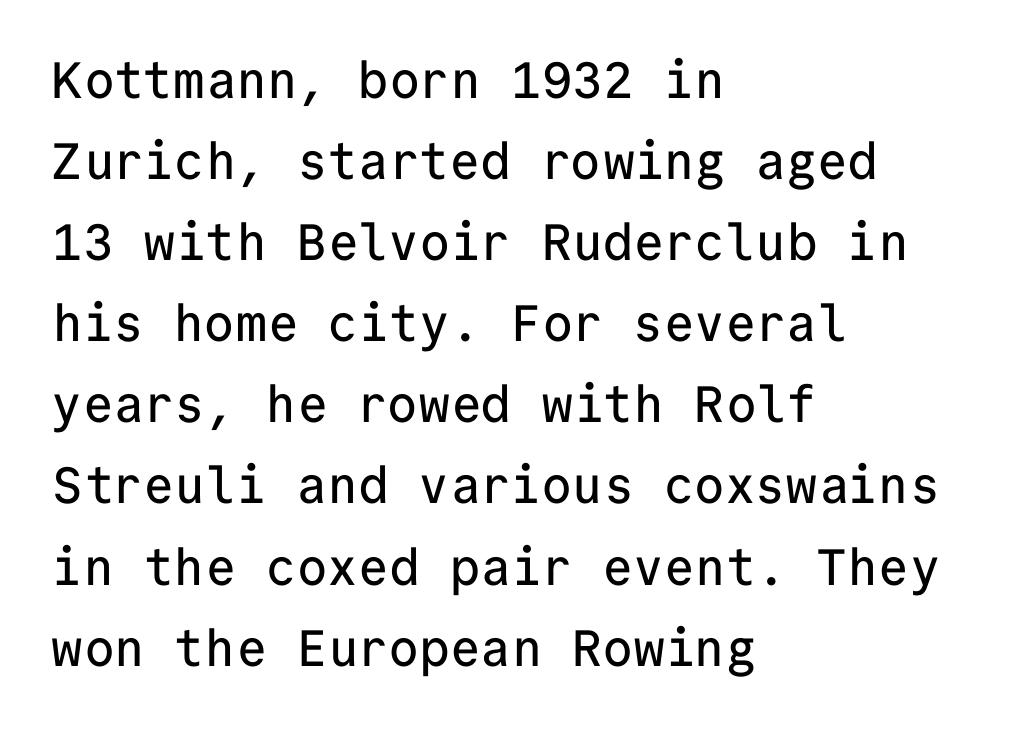
Serifs: no, the terminals of the letterforms are clean. Looks like terminal output: every glyph gets an equal slot. Check under the words: just untouched page. Vertically, the passage feels balanced, rows spaced as you'd expect.
